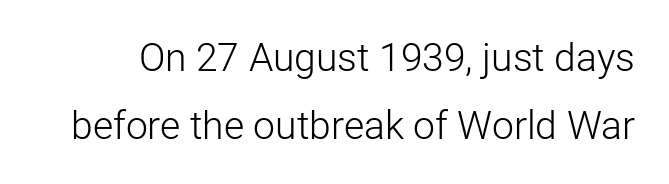
{"serif": "no", "italic": "no", "bold": "no", "weight": "light", "width": "normal", "stroke_contrast": "low", "x_height": "medium", "monospaced": "no", "underline": "no", "line_spacing_ratio": 1.75, "letter_spacing": "normal", "letter_spacing_em": 0.0, "glyph_px": 39}
